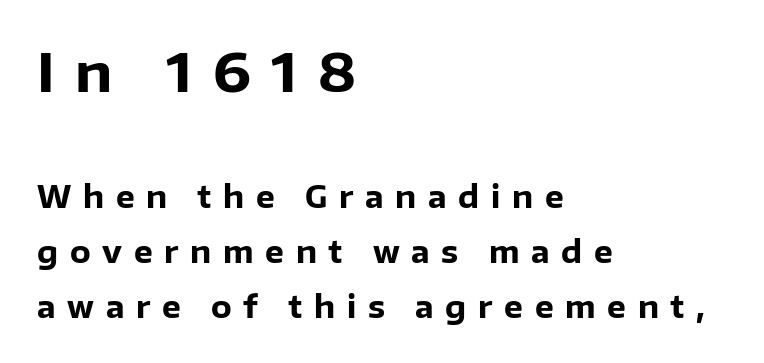
Q: Is the text bold? A: Yes.
Q: Is the text italic (slanted)? A: No, it is upright.
Q: Is the typeface a serif or a sans-serif typeface? A: Sans-serif.
Q: Is the text underlined? A: No.
Q: How is the paragraph aligned? A: Left-aligned.
Q: Is the spacing between letters normal or unusually wide? A: Unusually wide.
Q: Which block of text is set in a larger size, the first (top) or the second (bottom)? A: The first (top) one.
Q: Width (condensed, normal, or wide)? A: Normal.
Q: Stroke contrast? A: Low.
Q: x-height? A: Medium.
Q: Monospaced? A: No.
